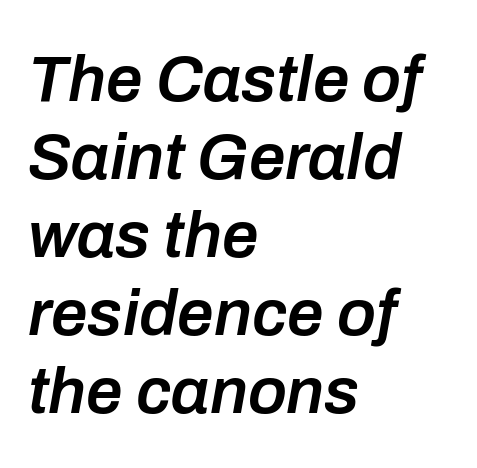
Q: Is the text bold? A: Semi-bold.
Q: Is the text italic (slanted)? A: Yes, it leans right by about 10 degrees.
Q: Is the text underlined? A: No.
Q: How is the paragraph aligned? A: Left-aligned.
Q: Is the spacing between letters normal or unusually wide? A: Normal.
Q: Width (condensed, normal, or wide)? A: Normal.
Q: Stroke contrast? A: Low.
Q: x-height? A: Medium.
Q: Monospaced? A: No.
